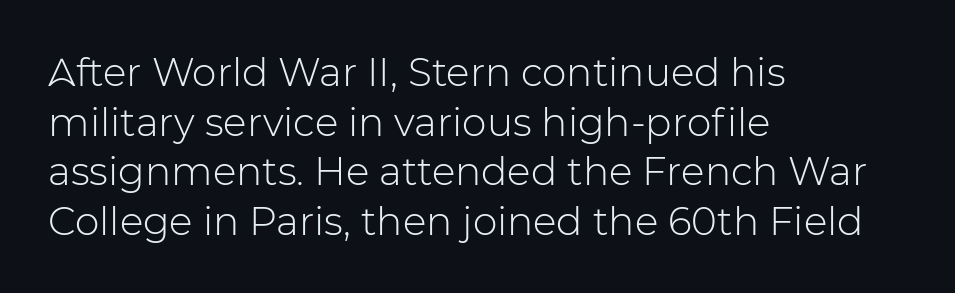
Typeset ragged right — the left edge is the straight one. Each row of text sits above clean, open space. The weight tops out at a normal text grade. Nobody touched the tracking dial on this one. This sample keeps an unexceptional amount of space between lines.
